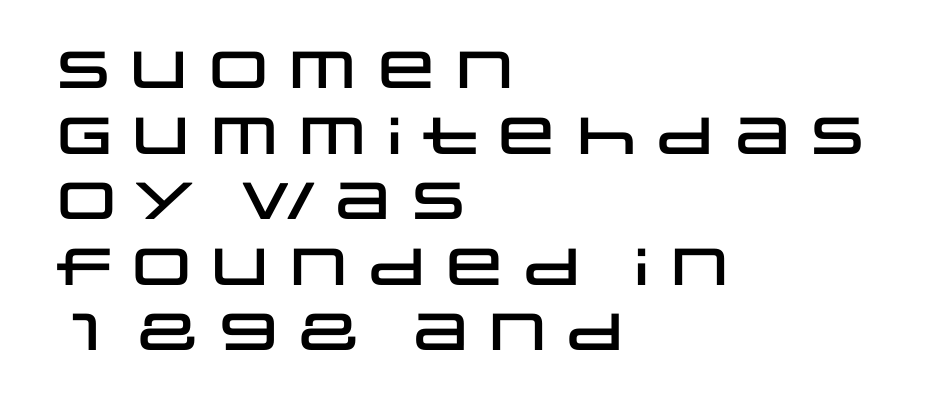
The image shows 52 px wide sans-serif type, upright; set left-aligned, normal line spacing (1.26x), normal letter spacing, not underlined; low stroke contrast and a large x-height.
